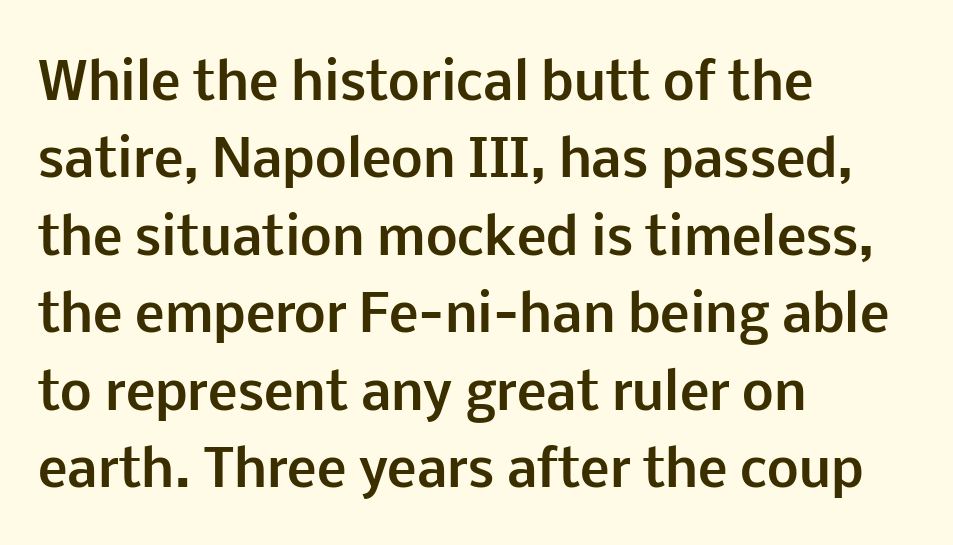
{"serif": "no", "italic": "no", "bold": "yes", "weight": "bold", "width": "normal", "stroke_contrast": "low", "x_height": "medium", "monospaced": "no", "underline": "no", "align": "left", "line_spacing": "normal", "line_spacing_ratio": 1.55, "letter_spacing": "normal", "letter_spacing_em": 0.0, "glyph_px": 50}
